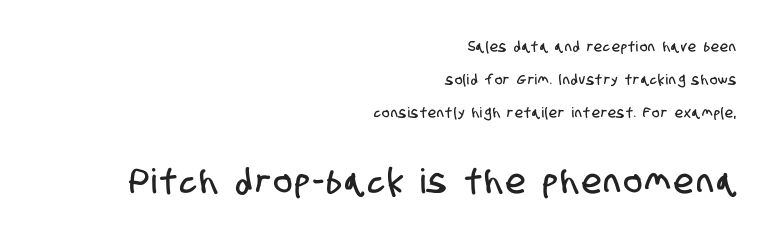
The rendering uses natural spacing where letterforms have individual widths. The rendering anchors every line to the right-hand side. Regarding serifs, this sample does without them. Plain, unruled lines of type. The space between consecutive lines is lavish. Size hierarchy here favors the trailing block over the leading one.
